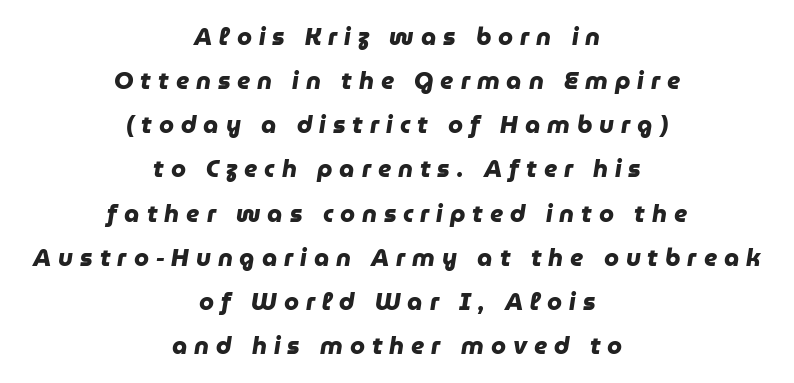
Q: Is the text bold? A: Yes.
Q: Is the text underlined? A: No.
Q: How is the paragraph aligned? A: Centered.
Q: Is the spacing between letters normal or unusually wide? A: Unusually wide.
